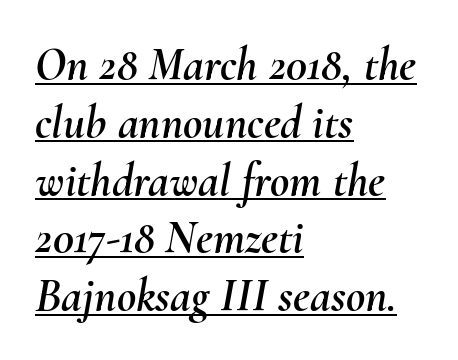
The image shows 47 px text type, italic (leaning right); set left-aligned, line spacing 1.23x, normal letter spacing, underlined; medium stroke contrast and a small x-height.
